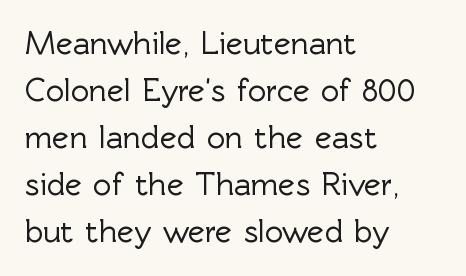
The image shows 32 px sans-serif type, upright; set left-aligned, normal line spacing (1.47x), normal letter spacing, not underlined; a medium x-height.
